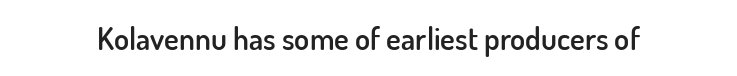
{"serif": "no", "italic": "no", "bold": "semi", "weight": "semibold", "width": "normal", "stroke_contrast": "low", "x_height": "small", "monospaced": "no", "underline": "no", "letter_spacing": "normal", "letter_spacing_em": 0.0, "glyph_px": 31}
